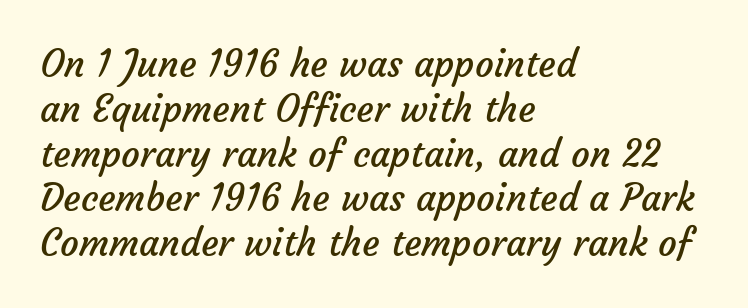
The image shows 37 px regular-weight sans-serif type; set left-aligned, line spacing 1.21x, normal letter spacing, not underlined; low stroke contrast and a medium x-height.
